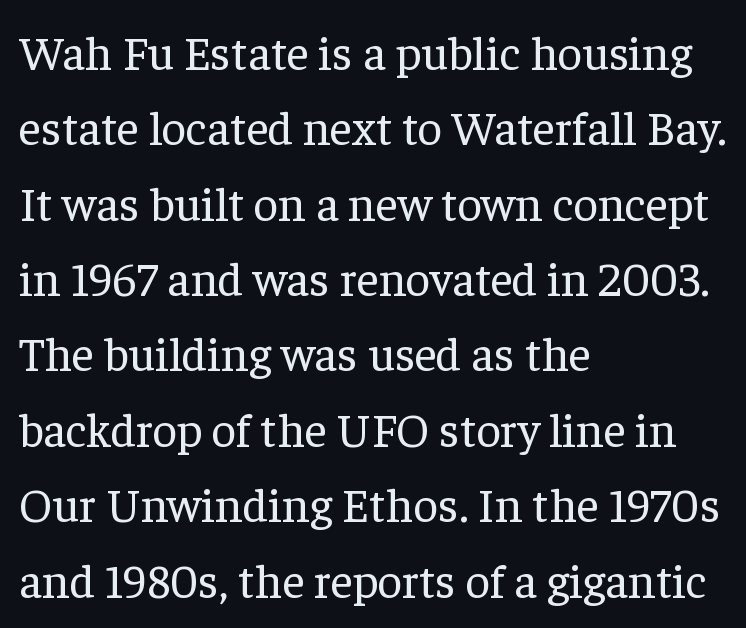
Q: Is the text bold? A: No.
Q: Is the text italic (slanted)? A: No, it is upright.
Q: Is the typeface a serif or a sans-serif typeface? A: Serif.
Q: Is the text underlined? A: No.
Q: How is the paragraph aligned? A: Left-aligned.
Q: Is the spacing between letters normal or unusually wide? A: Normal.
Q: Is the spacing between lines tight, normal or loose? A: Normal.
Q: Width (condensed, normal, or wide)? A: Normal.
Q: Stroke contrast? A: Low.
Q: x-height? A: Medium.
Q: Monospaced? A: No.
